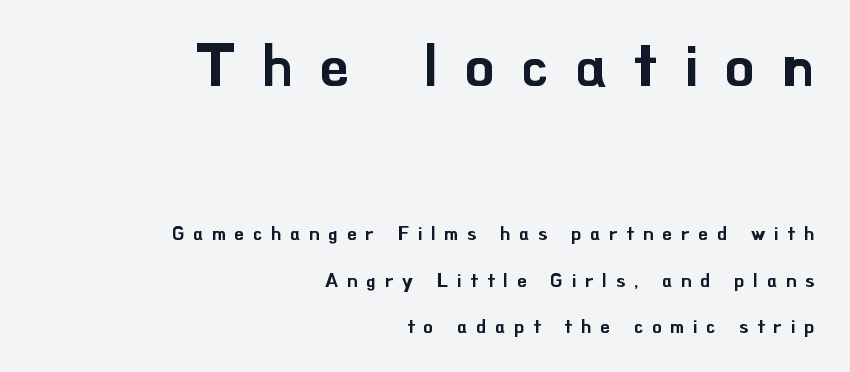
Q: Is the text italic (slanted)? A: No, it is upright.
Q: Is the typeface a serif or a sans-serif typeface? A: Sans-serif.
Q: Is the text underlined? A: No.
Q: How is the paragraph aligned? A: Right-aligned.
Q: Is the spacing between letters normal or unusually wide? A: Unusually wide.
Q: Is the spacing between lines tight, normal or loose? A: Loose.
Q: Which block of text is set in a larger size, the first (top) or the second (bottom)? A: The first (top) one.
Q: Width (condensed, normal, or wide)? A: Normal.
Q: Stroke contrast? A: Low.
Q: x-height? A: Small.
Q: Monospaced? A: No.
